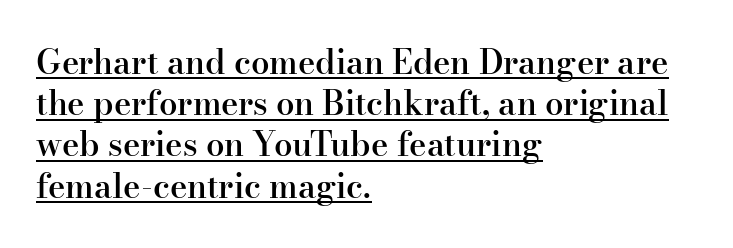
Reading down the column, the eye jumps a familiar distance to each next line. If you drew a ruler down the left edge, every line would touch it. Do the characters align in a grid? No, the font is proportional. Descenders here cross a horizontal rule under the line. The passage shown is typeset with a serif family. Designer's note — italics off, roman on.
